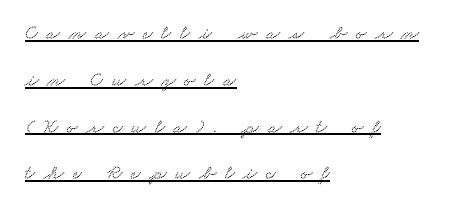
Q: Is the text underlined? A: Yes.
Q: How is the paragraph aligned? A: Left-aligned.
Q: Is the spacing between letters normal or unusually wide? A: Unusually wide.
Q: Is the spacing between lines tight, normal or loose? A: Loose.
